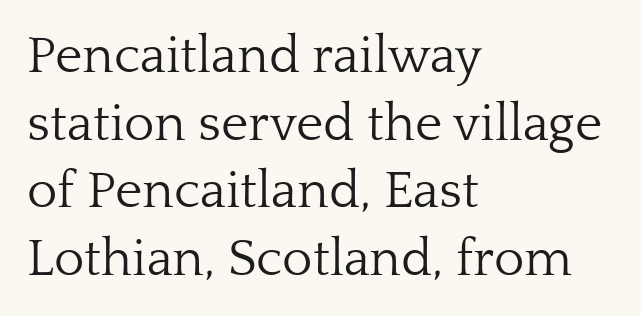
Q: Is the text bold? A: No.
Q: Is the text italic (slanted)? A: No, it is upright.
Q: Is the typeface a serif or a sans-serif typeface? A: Serif.
Q: Is the text underlined? A: No.
Q: How is the paragraph aligned? A: Left-aligned.
Q: Is the spacing between letters normal or unusually wide? A: Normal.
Q: Is the spacing between lines tight, normal or loose? A: Normal.
Q: Width (condensed, normal, or wide)? A: Normal.
Q: Stroke contrast? A: Low.
Q: x-height? A: Medium.
Q: Monospaced? A: No.
